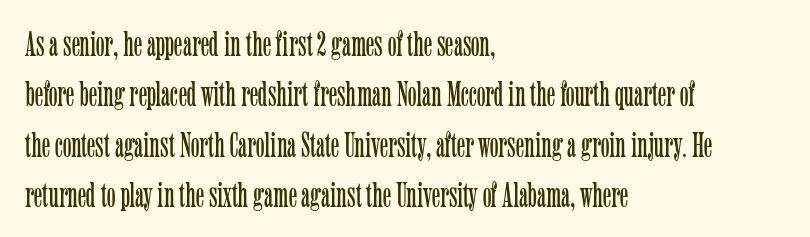
The image shows 36 px light, condensed serif type, upright; set left-aligned, normal line spacing (1.4x), normal letter spacing, not underlined; low stroke contrast and a medium x-height.
